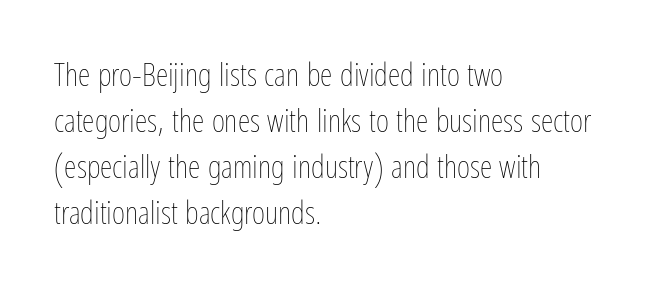
{"italic": "no", "bold": "no", "weight": "thin", "width": "condensed", "stroke_contrast": "low", "x_height": "medium", "monospaced": "no", "underline": "no", "align": "left", "line_spacing": "normal", "line_spacing_ratio": 1.44, "letter_spacing": "normal", "letter_spacing_em": 0.0, "glyph_px": 32}
